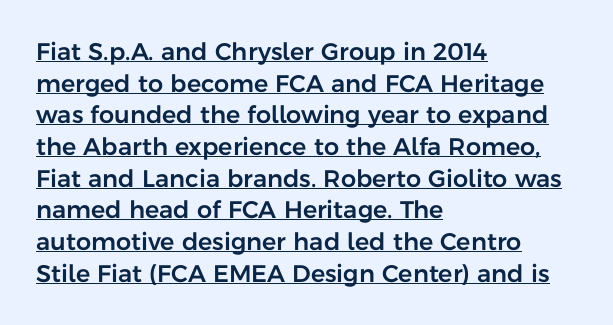
Q: Is the text italic (slanted)? A: No, it is upright.
Q: Is the text underlined? A: Yes.
Q: How is the paragraph aligned? A: Left-aligned.
Q: Is the spacing between letters normal or unusually wide? A: Normal.
Q: Is the spacing between lines tight, normal or loose? A: Normal.
